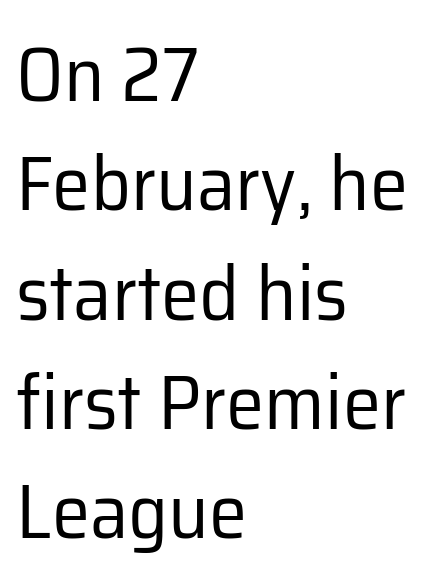
The setting favours the left margin, as ordinary paragraphs usually do. The rows are spaced the way most documents space them. Type without underlining. This sample uses an upright cut, with every glyph sitting square on the baseline. A quiet, ordinary-to-light weight characterises the typeface.
